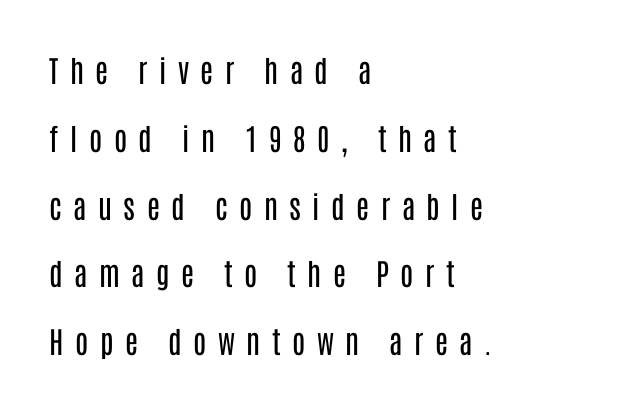
{"serif": "no", "italic": "no", "bold": "no", "weight": "regular", "width": "condensed", "stroke_contrast": "low", "x_height": "large", "monospaced": "no", "underline": "no", "align": "left", "line_spacing": "loose", "line_spacing_ratio": 2.26, "letter_spacing": "wide", "letter_spacing_em": 0.38, "glyph_px": 30}
